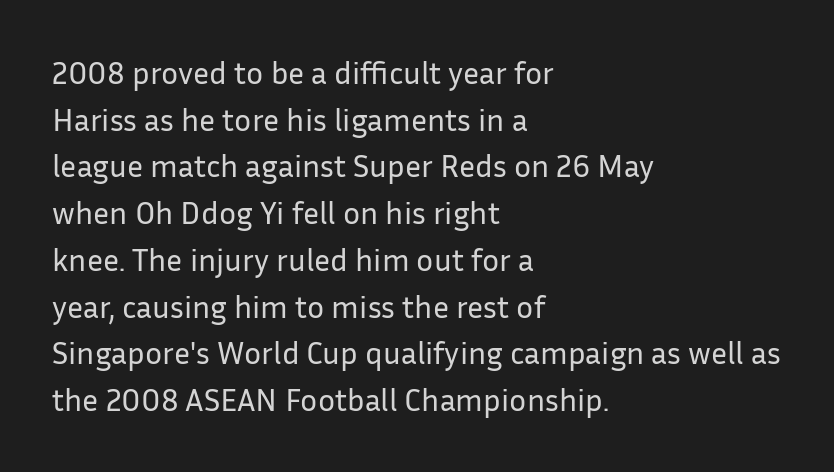
Notice how the stems are strictly vertical — no italics here. The passage shown is typeset with a sans-serif family. There is no visible air inserted between adjacent glyphs. The passage shown is not bold in any degree. Rows of type keep a routine distance in the vertical direction. Here the designer chose a conventional face with non-uniform glyph widths.
